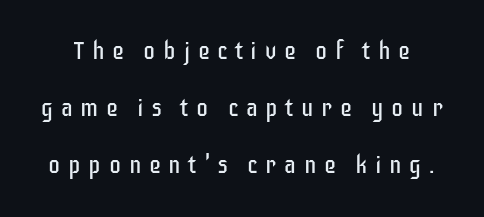
The image shows 24 px text type, upright; set loose line spacing (2.38x), unusually wide letter spacing (+0.32 em), not underlined.
